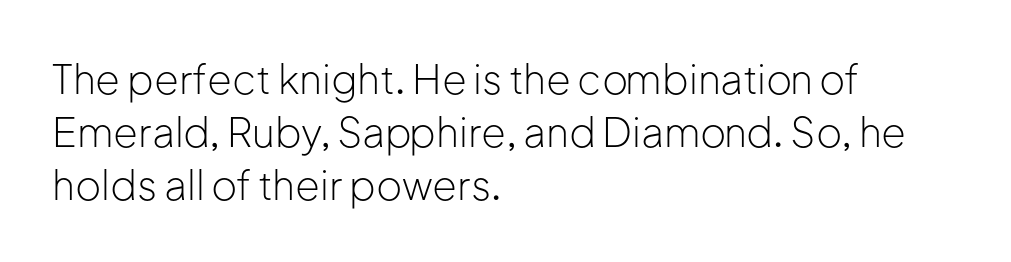
{"serif": "no", "italic": "no", "bold": "no", "weight": "light", "width": "normal", "stroke_contrast": "low", "x_height": "medium", "monospaced": "no", "underline": "no", "align": "left", "line_spacing": "normal", "line_spacing_ratio": 1.33, "letter_spacing": "normal", "letter_spacing_em": 0.0, "glyph_px": 40}
